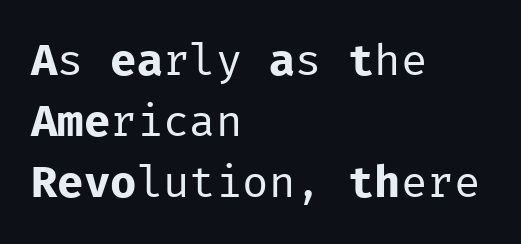
{"serif": "no", "italic": "no", "bold": "no", "weight": "regular", "width": "normal", "stroke_contrast": "low", "x_height": "medium", "monospaced": "yes", "underline": "no", "align": "left", "line_spacing": "normal", "line_spacing_ratio": 1.39, "letter_spacing": "normal", "letter_spacing_em": 0.0, "glyph_px": 44}
